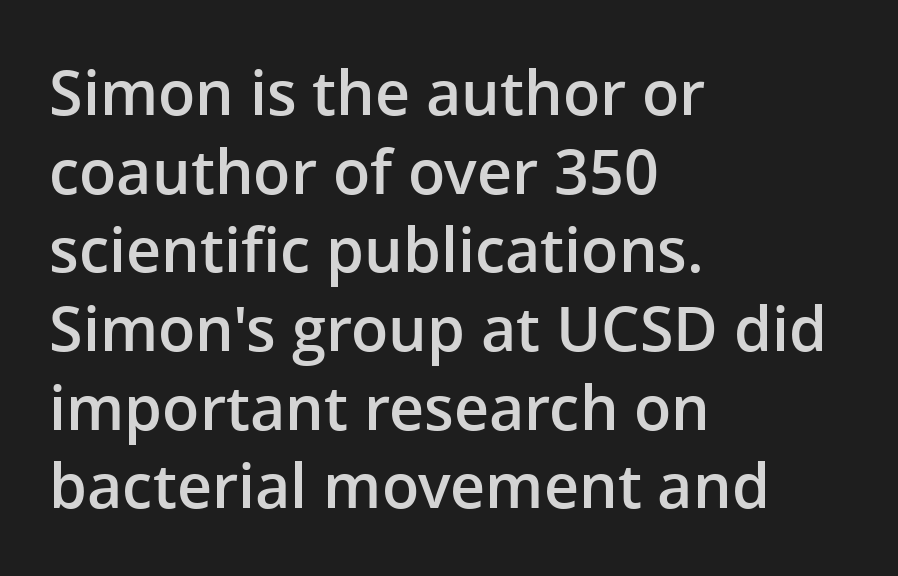
The letters carry no serifs — their stems end cleanly without finishing strokes. Horizontally, the lines are justified to the leading edge only. Compared with typical body copy, the letter spacing here is the same. Honestly, the row spacing looks completely unremarkable. Anything drawn beneath the words? Only blank space. The strokes are fattened partway — semibold, not bold.
